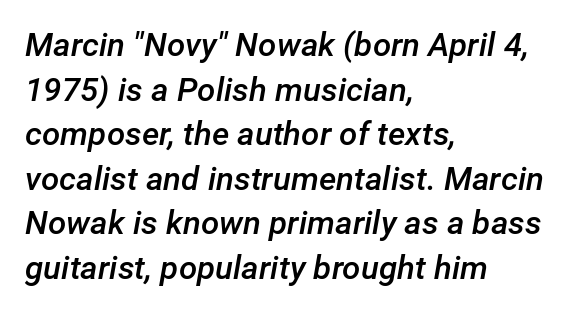
The image shows 33 px semibold type, italic (leaning right); set left-aligned, normal line spacing (1.35x), normal letter spacing, not underlined; low stroke contrast and a medium x-height.
